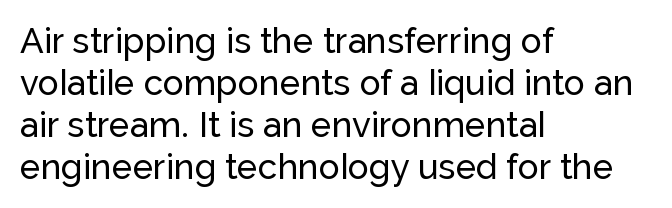
Short and long lines alike share a common starting point at left. The typography opts for an upright posture over an oblique one. Each letter's strokes conclude bluntly, with no projecting serifs. Any mark beneath the type? The region is blank.
